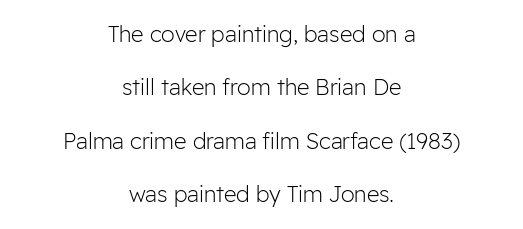
{"italic": "no", "bold": "no", "underline": "no", "align": "center", "line_spacing": "loose", "line_spacing_ratio": 2.43, "letter_spacing": "normal", "letter_spacing_em": 0.0, "glyph_px": 22}
